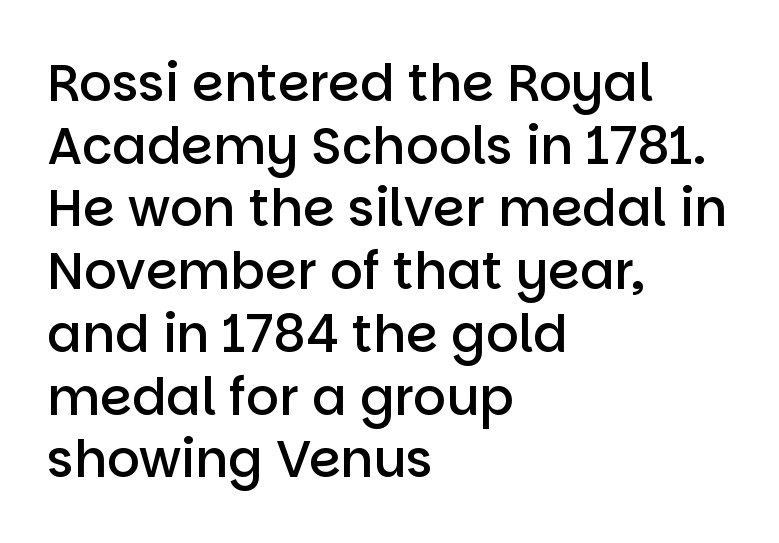
Moderately thickened strokes mark this as semibold type. The zone under the glyphs is completely vacant. The horizontal fit of the characters is conventional and even. Characters remain perfectly vertical along every line.
